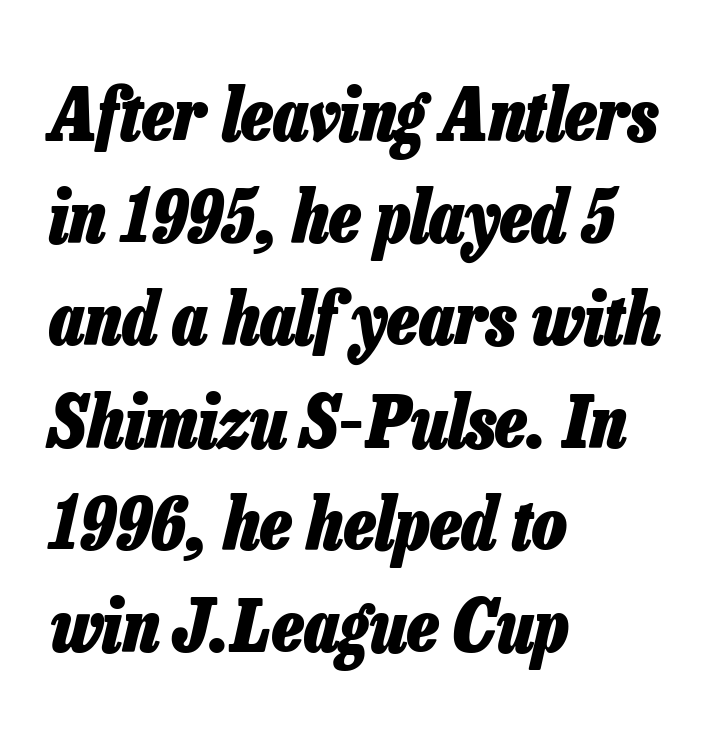
{"italic": "yes", "lean": "right", "slant_degrees": 13, "bold": "yes", "weight": "heavy", "width": "condensed", "stroke_contrast": "low", "x_height": "medium", "monospaced": "no", "underline": "no", "align": "left", "line_spacing": "normal", "line_spacing_ratio": 1.4, "letter_spacing": "normal", "letter_spacing_em": 0.0, "glyph_px": 73}
